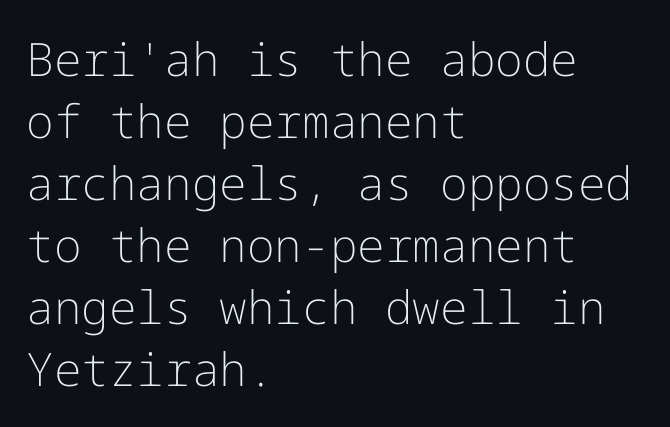
{"serif": "no", "italic": "no", "bold": "no", "weight": "light", "width": "normal", "stroke_contrast": "low", "x_height": "medium", "underline": "no", "align": "left", "line_spacing": "normal", "line_spacing_ratio": 1.35, "letter_spacing": "normal", "letter_spacing_em": 0.0, "glyph_px": 46}
